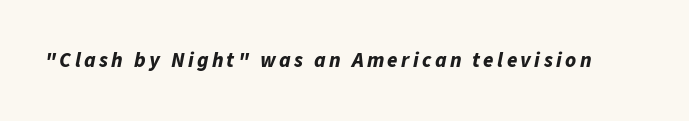
Set as a true bold cut, around the 700 mark. Underline: absent. Rendered with sloped, italic letterforms.
